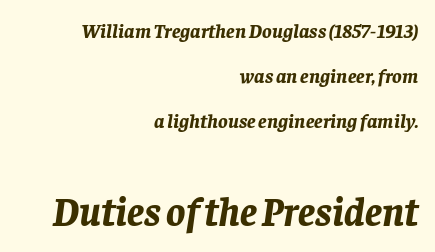
Q: Is the text bold? A: Yes.
Q: Is the text italic (slanted)? A: Yes, it leans right by about 8 degrees.
Q: Is the text underlined? A: No.
Q: How is the paragraph aligned? A: Right-aligned.
Q: Is the spacing between letters normal or unusually wide? A: Normal.
Q: Is the spacing between lines tight, normal or loose? A: Loose.
Q: Which block of text is set in a larger size, the first (top) or the second (bottom)? A: The second (bottom) one.
Q: Width (condensed, normal, or wide)? A: Normal.
Q: Stroke contrast? A: Low.
Q: x-height? A: Large.
Q: Monospaced? A: No.
